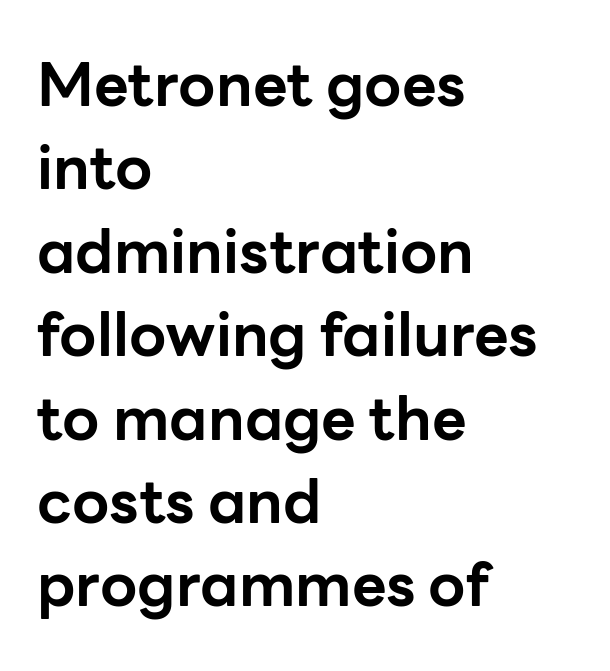
The image shows 60 px bold sans-serif type, upright; set left-aligned, normal line spacing (1.39x), normal letter spacing, not underlined; low stroke contrast and a medium x-height.
